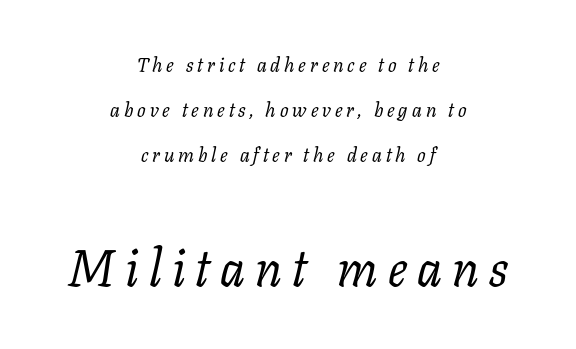
{"serif": "yes", "italic": "yes", "lean": "right", "slant_degrees": 11, "bold": "no", "weight": "regular", "width": "normal", "stroke_contrast": "low", "x_height": "medium", "monospaced": "no", "underline": "no", "align": "center", "line_spacing": "loose", "line_spacing_ratio": 2.25, "letter_spacing": "wide", "letter_spacing_em": 0.2, "larger_block": "second", "size_ratio": 2.55, "glyph_px": 51}
